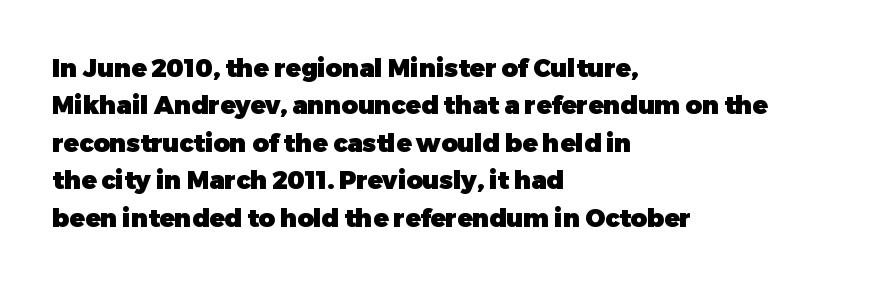
{"italic": "no", "bold": "yes", "underline": "no", "align": "left", "line_spacing": "normal", "line_spacing_ratio": 1.5, "letter_spacing": "normal", "letter_spacing_em": 0.0, "glyph_px": 25}
